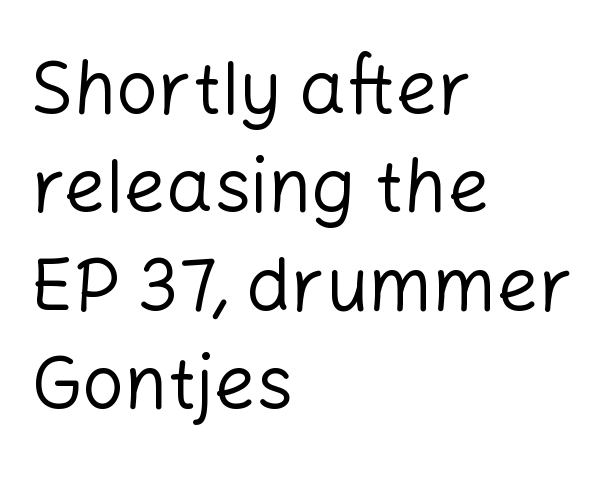
The image shows 74 px regular-weight sans-serif type, upright; set left-aligned, normal line spacing (1.33x), normal letter spacing, not underlined; low stroke contrast and a medium x-height.
